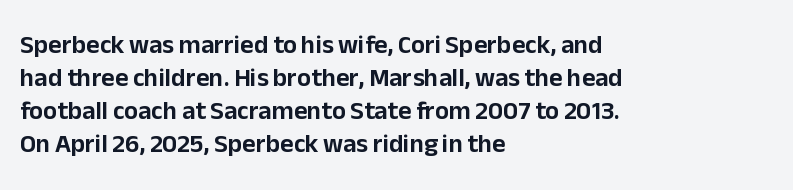
The foot of each line stays bare and open. Leading matches the norm, producing a regular column. The paragraph shown leans on its left margin. The gaps between neighbouring characters are ordinary and unremarkable. Italic? Not at all — the glyphs are vertical.
